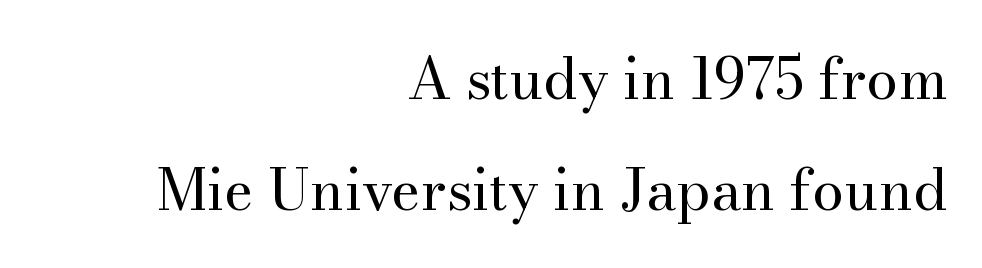
The image shows 57 px regular-weight serif type, upright; set right-aligned, loose line spacing (1.95x), normal letter spacing, not underlined; medium stroke contrast and a small x-height.
